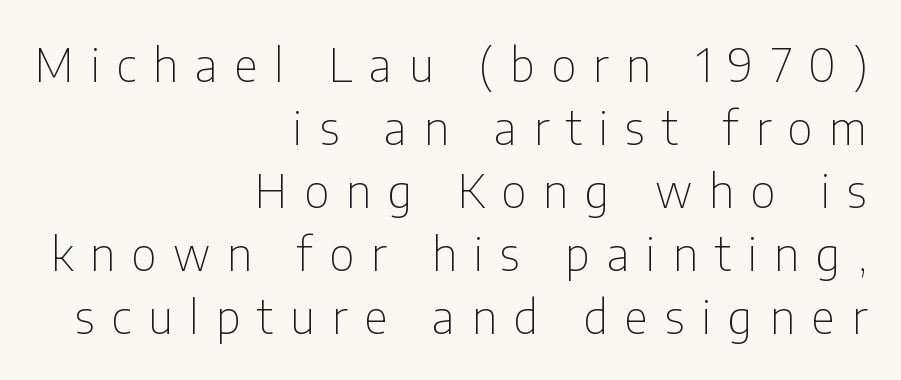
{"serif": "no", "italic": "no", "bold": "no", "weight": "thin", "width": "condensed", "stroke_contrast": "low", "x_height": "medium", "monospaced": "no", "underline": "no", "align": "right", "line_spacing": "normal", "line_spacing_ratio": 1.37, "letter_spacing": "wide", "letter_spacing_em": 0.37, "glyph_px": 46}
